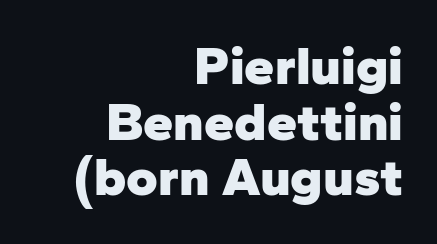
Observe the absence of serifs on each vertical stroke in this sample. Caption: multi-line text, flush right, ragged left. Look at the stroke-to-counter ratio: heavy, a bold. Descenders are the only things crossing below the line.
